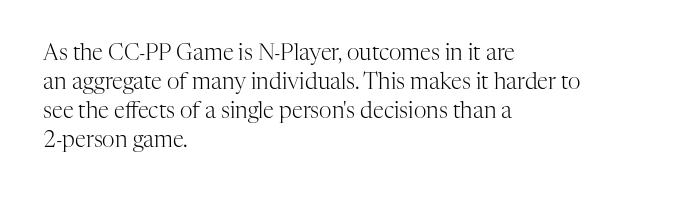
Q: Is the text bold? A: No.
Q: Is the text italic (slanted)? A: No, it is upright.
Q: Is the text underlined? A: No.
Q: How is the paragraph aligned? A: Left-aligned.
Q: Is the spacing between letters normal or unusually wide? A: Normal.
Q: Is the spacing between lines tight, normal or loose? A: Normal.
